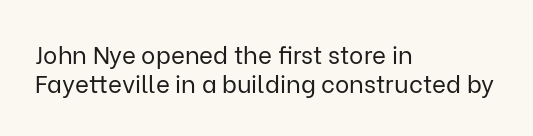
{"italic": "no", "bold": "no", "underline": "no", "align": "left", "line_spacing_ratio": 1.22, "letter_spacing": "normal", "letter_spacing_em": 0.0, "glyph_px": 24}
